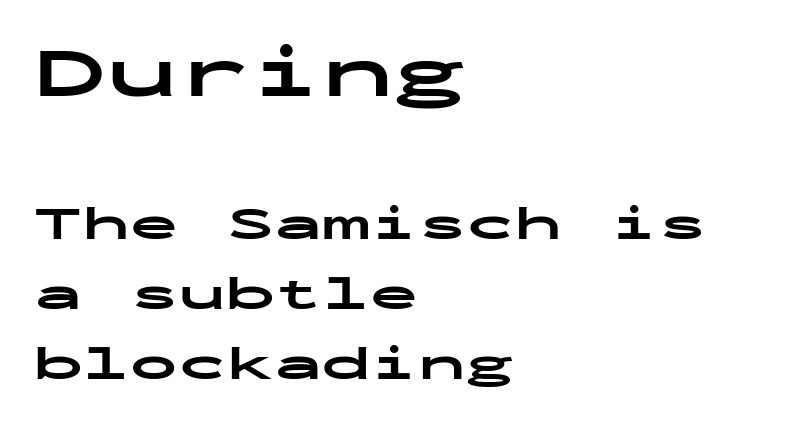
Think of a typewriter: that constant character pitch is what you see here. Block one is the big one; block two sits smaller underneath. The passage shown is emphatically bold. These lines were composed using upright roman letters.
